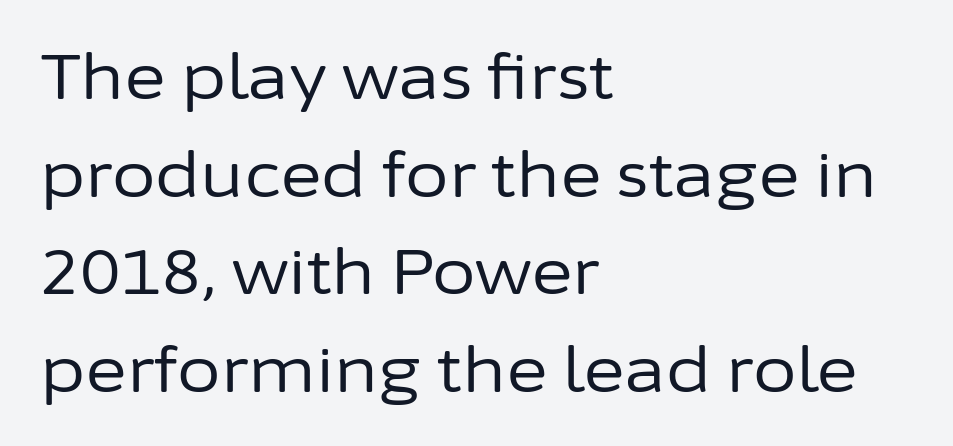
{"serif": "no", "italic": "no", "bold": "no", "weight": "regular", "width": "normal", "stroke_contrast": "low", "x_height": "medium", "monospaced": "no", "underline": "no", "align": "left", "line_spacing": "normal", "line_spacing_ratio": 1.55, "letter_spacing": "normal", "letter_spacing_em": 0.0, "glyph_px": 63}
